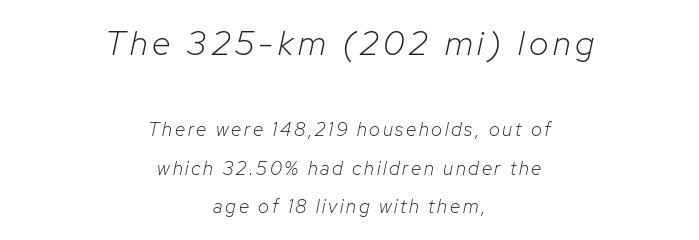
The image shows 34 px light type, italic (leaning right); set centered, loose line spacing (2.03x), not underlined; the first (top) block is 1.79x larger; low stroke contrast and a medium x-height.
